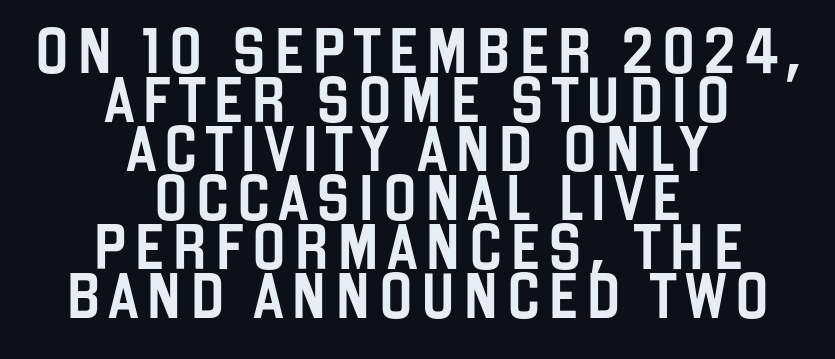
Q: Is the text italic (slanted)? A: No, it is upright.
Q: Is the typeface a serif or a sans-serif typeface? A: Sans-serif.
Q: Is the text underlined? A: No.
Q: How is the paragraph aligned? A: Centered.
Q: Is the spacing between lines tight, normal or loose? A: Tight.
Q: Width (condensed, normal, or wide)? A: Condensed.
Q: Stroke contrast? A: Low.
Q: x-height? A: Large.
Q: Monospaced? A: No.
